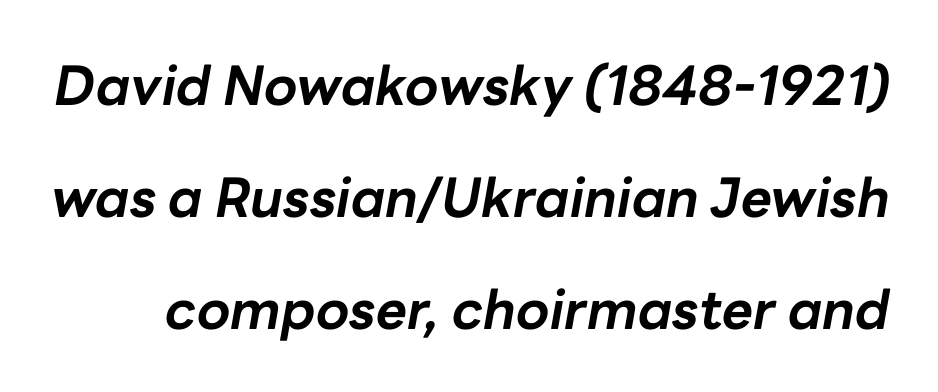
{"italic": "yes", "lean": "right", "slant_degrees": 10, "bold": "yes", "weight": "bold", "width": "normal", "stroke_contrast": "low", "x_height": "medium", "monospaced": "no", "underline": "no", "line_spacing": "loose", "line_spacing_ratio": 2.07, "letter_spacing": "normal", "letter_spacing_em": 0.0, "glyph_px": 54}
